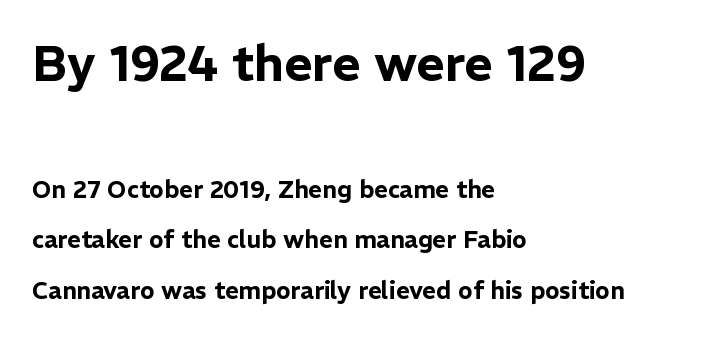
Line spacing here is loose. Does the lettering tilt? It doesn't — this is upright. Between these two stacked blocks, the higher one wins on size. A classic flush-left, rag-right setting is used for this passage. The face used here is a sans, in the tradition of grotesques and geometrics. Spacing verdict: proportional, widths tailored to each character.
